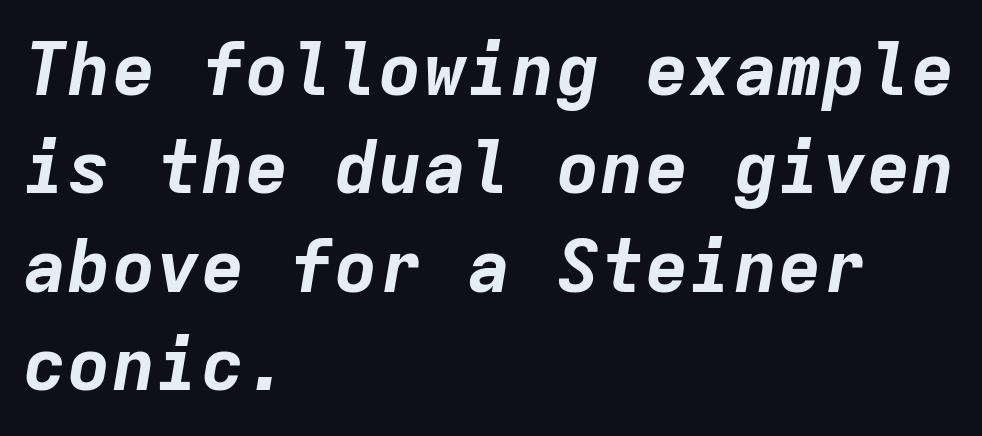
{"italic": "yes", "lean": "right", "slant_degrees": 9, "bold": "yes", "weight": "bold", "width": "normal", "stroke_contrast": "low", "x_height": "medium", "monospaced": "yes", "underline": "no", "align": "left", "line_spacing": "normal", "line_spacing_ratio": 1.33, "letter_spacing": "normal", "letter_spacing_em": 0.0, "glyph_px": 74}
